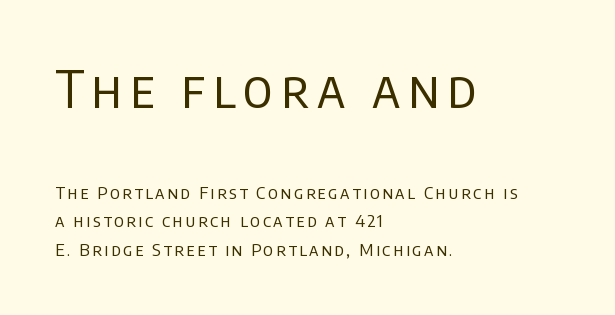
The image shows 51 px regular-weight sans-serif type, upright; set left-aligned, normal line spacing (1.67x), not underlined; the first (top) block is 3.0x larger; low stroke contrast and a large x-height.
